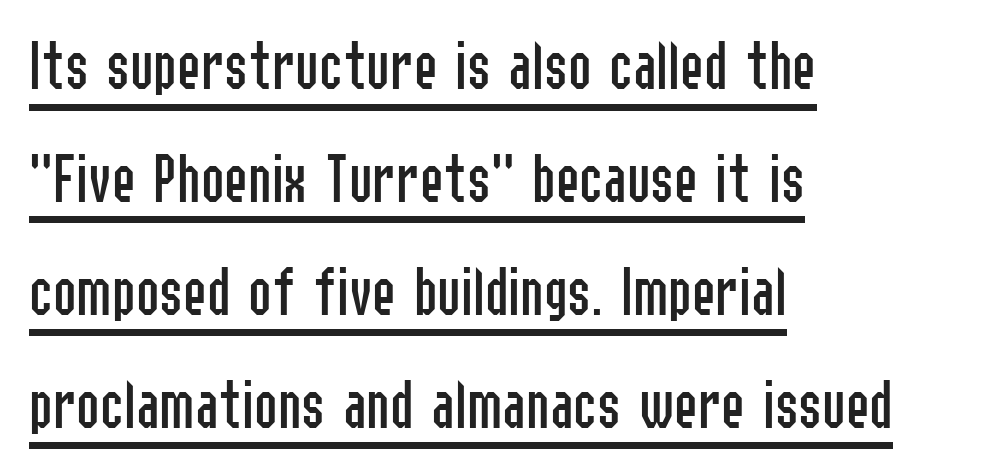
Serifs: no, the terminals of the letterforms are clean. Weight: regular or lighter. Here the glyphs are tracked normally, forming tight word shapes. Horizontal bands of white between lines are of average thickness. Short and long lines alike share a common starting point at left.
